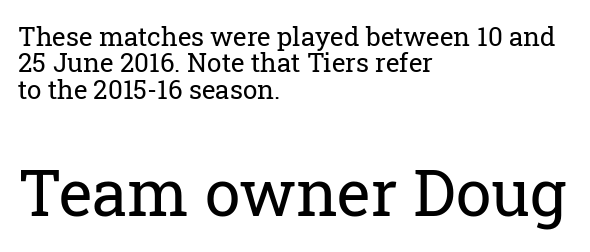
Q: Is the text bold? A: No.
Q: Is the text italic (slanted)? A: No, it is upright.
Q: Is the typeface a serif or a sans-serif typeface? A: Serif.
Q: Is the text underlined? A: No.
Q: How is the paragraph aligned? A: Left-aligned.
Q: Is the spacing between letters normal or unusually wide? A: Normal.
Q: Is the spacing between lines tight, normal or loose? A: Tight.
Q: Which block of text is set in a larger size, the first (top) or the second (bottom)? A: The second (bottom) one.
Q: Width (condensed, normal, or wide)? A: Normal.
Q: Stroke contrast? A: Low.
Q: x-height? A: Medium.
Q: Monospaced? A: No.
